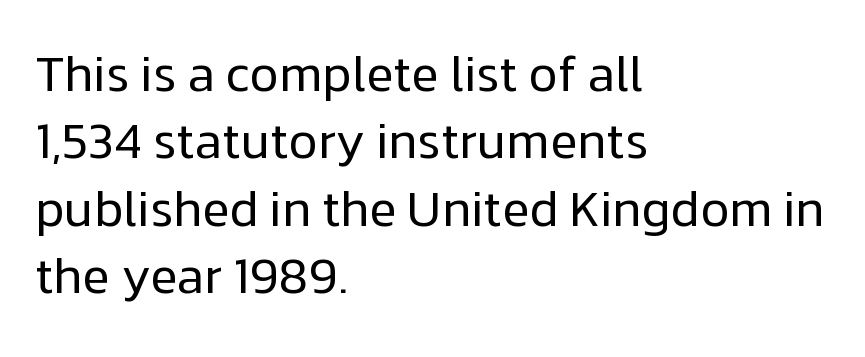
{"serif": "no", "italic": "no", "bold": "no", "weight": "regular", "width": "normal", "stroke_contrast": "low", "x_height": "medium", "monospaced": "no", "underline": "no", "align": "left", "line_spacing": "normal", "line_spacing_ratio": 1.35, "letter_spacing": "normal", "letter_spacing_em": 0.0, "glyph_px": 50}
